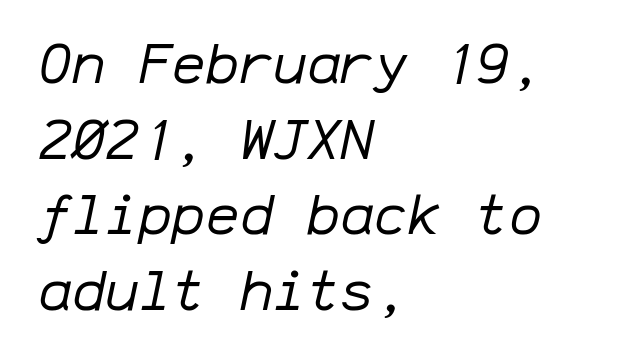
Q: Is the text bold? A: No.
Q: Is the text italic (slanted)? A: Yes, it leans right by about 12 degrees.
Q: Is the text underlined? A: No.
Q: How is the paragraph aligned? A: Left-aligned.
Q: Is the spacing between letters normal or unusually wide? A: Normal.
Q: Is the spacing between lines tight, normal or loose? A: Normal.
Q: Width (condensed, normal, or wide)? A: Normal.
Q: Stroke contrast? A: Low.
Q: x-height? A: Medium.
Q: Monospaced? A: Yes.
